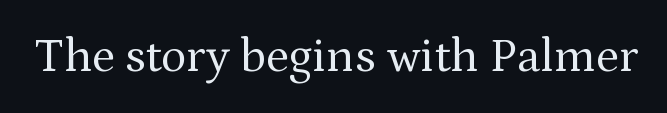
The image shows 48 px regular-weight serif type, upright; set normal letter spacing, not underlined; medium stroke contrast and a medium x-height.
